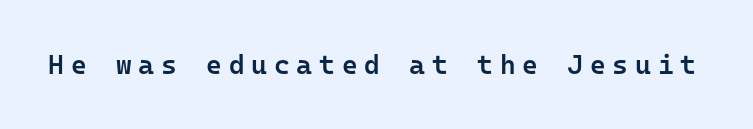
The image shows 27 px text type, upright; set unusually wide letter spacing (+0.25 em), not underlined.
